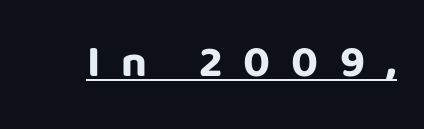
The typesetter has applied underlining to the passage shown. Varying glyph widths throughout — classic text-font behaviour. A sans-serif font was chosen for this passage. Heft: maximum for text — a bold. Substantial extra tracking has been applied to these lines.
